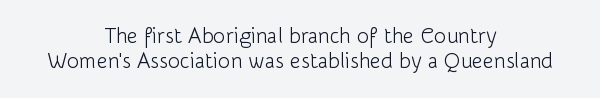
{"italic": "no", "bold": "no", "underline": "no", "align": "center", "line_spacing_ratio": 1.19, "letter_spacing": "normal", "letter_spacing_em": 0.0, "glyph_px": 21}
